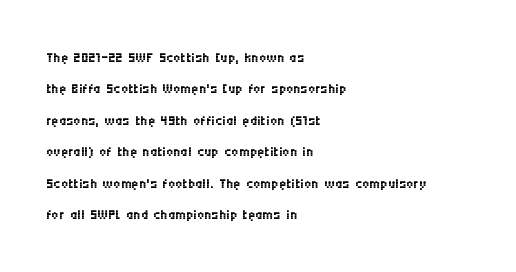
Q: Is the text bold? A: No.
Q: Is the text italic (slanted)? A: No, it is upright.
Q: Is the text underlined? A: No.
Q: How is the paragraph aligned? A: Left-aligned.
Q: Is the spacing between letters normal or unusually wide? A: Normal.
Q: Is the spacing between lines tight, normal or loose? A: Normal.
